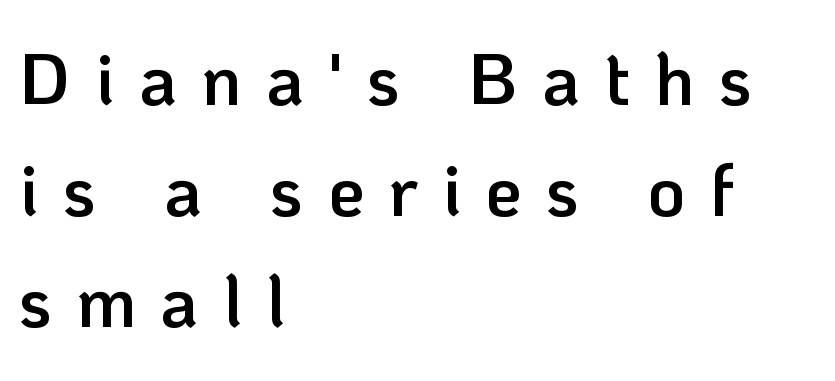
{"serif": "no", "italic": "no", "bold": "semi", "weight": "semibold", "width": "normal", "stroke_contrast": "low", "x_height": "medium", "monospaced": "no", "underline": "no", "align": "left", "line_spacing": "normal", "line_spacing_ratio": 1.52, "letter_spacing": "wide", "letter_spacing_em": 0.33, "glyph_px": 73}
